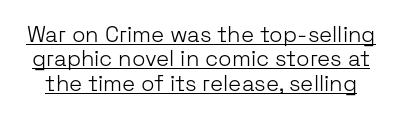
Q: Is the text bold? A: No.
Q: Is the text italic (slanted)? A: No, it is upright.
Q: Is the text underlined? A: Yes.
Q: Is the spacing between letters normal or unusually wide? A: Normal.
Q: Is the spacing between lines tight, normal or loose? A: Tight.
